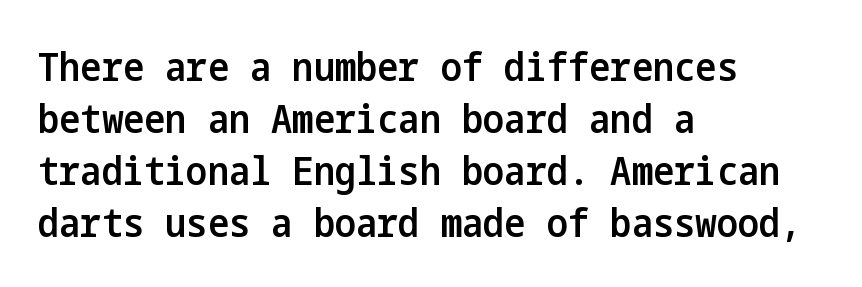
The face used here is rendered with its standard letterfit. To sum up the face: it is a sans, with no serifs. This sample is left-justified, so line endings fall wherever the words run out. Leading: standard. Lines of text with bare space underneath.
